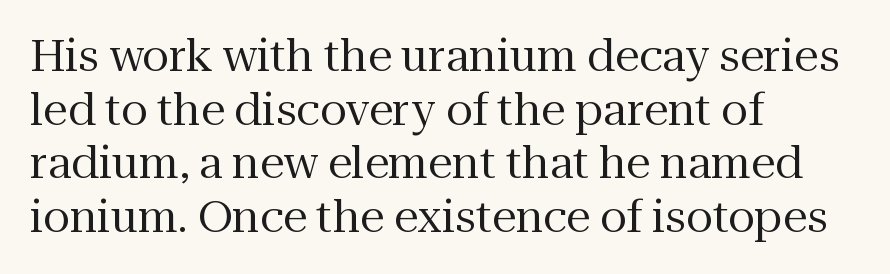
Posture: upright roman. The passage shown is not bold in any degree. Compared with typical body copy, the letter spacing here is the same. Serif or sans? Serif — the stroke terminals have little feet. The typesetter chose a ragged-right arrangement here. Varying glyph widths throughout — classic text-font behaviour.
